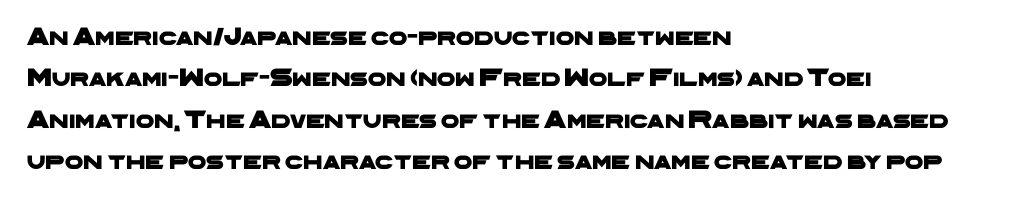
{"underline": "no", "align": "left", "line_spacing": "normal", "line_spacing_ratio": 1.59, "letter_spacing": "normal", "letter_spacing_em": 0.0, "glyph_px": 26}
